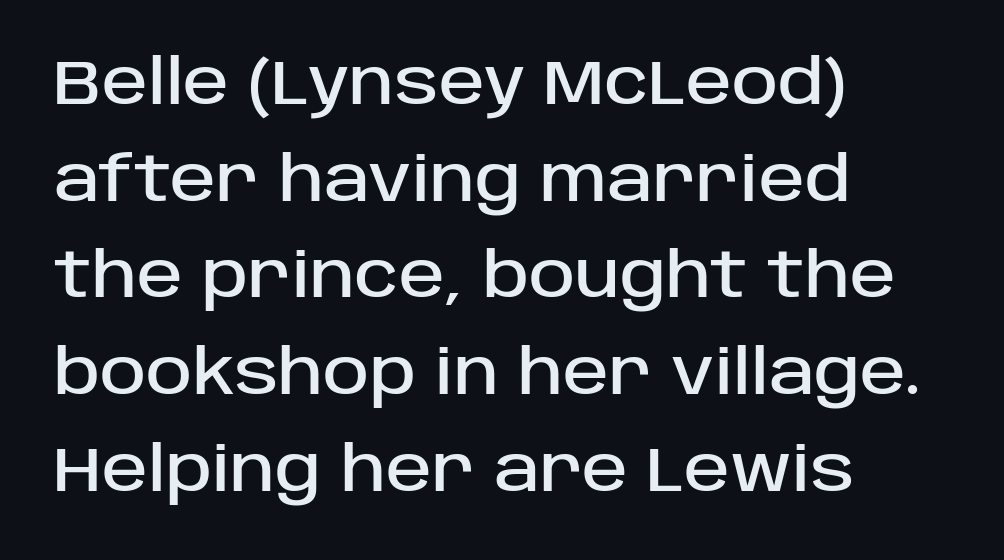
The image shows 62 px sans-serif type, upright; set left-aligned, normal line spacing (1.56x), normal letter spacing, not underlined; low stroke contrast and a large x-height.
